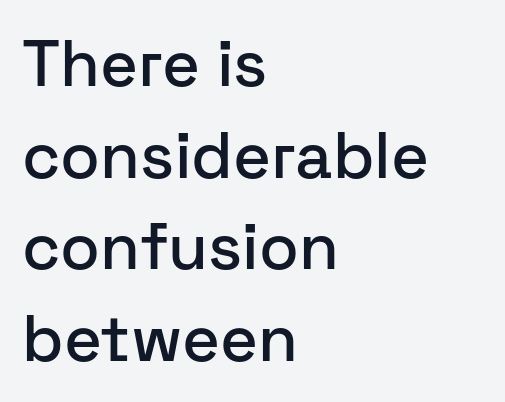
Q: Is the text italic (slanted)? A: No, it is upright.
Q: Is the typeface a serif or a sans-serif typeface? A: Sans-serif.
Q: Is the text underlined? A: No.
Q: How is the paragraph aligned? A: Left-aligned.
Q: Is the spacing between letters normal or unusually wide? A: Normal.
Q: Is the spacing between lines tight, normal or loose? A: Normal.
Q: Width (condensed, normal, or wide)? A: Normal.
Q: Stroke contrast? A: Low.
Q: x-height? A: Medium.
Q: Monospaced? A: No.
